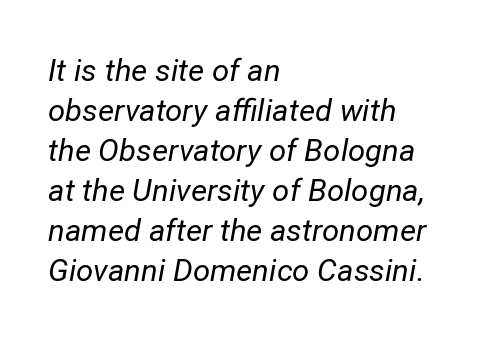
{"italic": "yes", "lean": "right", "slant_degrees": 12, "bold": "no", "weight": "regular", "width": "normal", "stroke_contrast": "low", "x_height": "medium", "monospaced": "no", "underline": "no", "align": "left", "line_spacing": "normal", "line_spacing_ratio": 1.29, "letter_spacing": "normal", "letter_spacing_em": 0.0, "glyph_px": 31}
